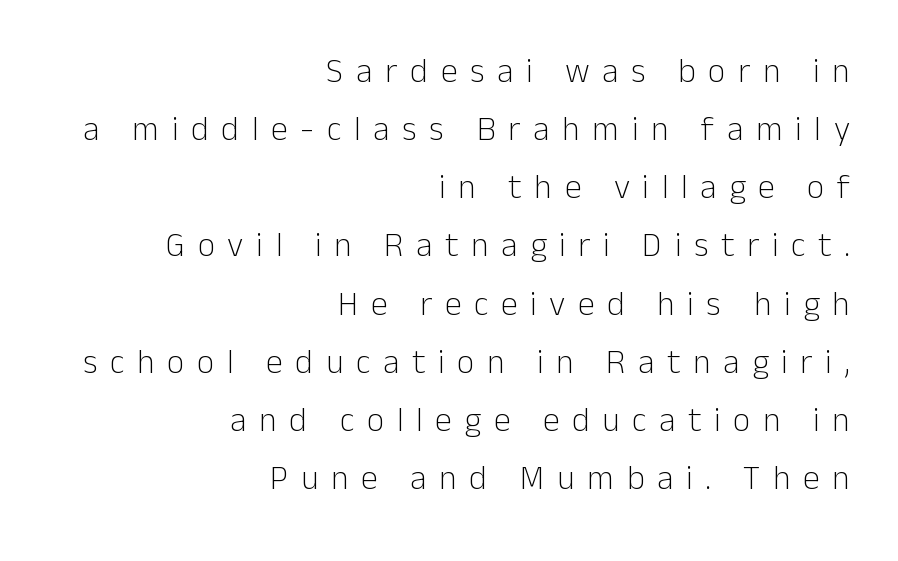
Q: Is the text bold? A: No.
Q: Is the text italic (slanted)? A: No, it is upright.
Q: Is the typeface a serif or a sans-serif typeface? A: Sans-serif.
Q: Is the text underlined? A: No.
Q: How is the paragraph aligned? A: Right-aligned.
Q: Is the spacing between letters normal or unusually wide? A: Unusually wide.
Q: Width (condensed, normal, or wide)? A: Normal.
Q: Stroke contrast? A: Low.
Q: x-height? A: Medium.
Q: Monospaced? A: No.
